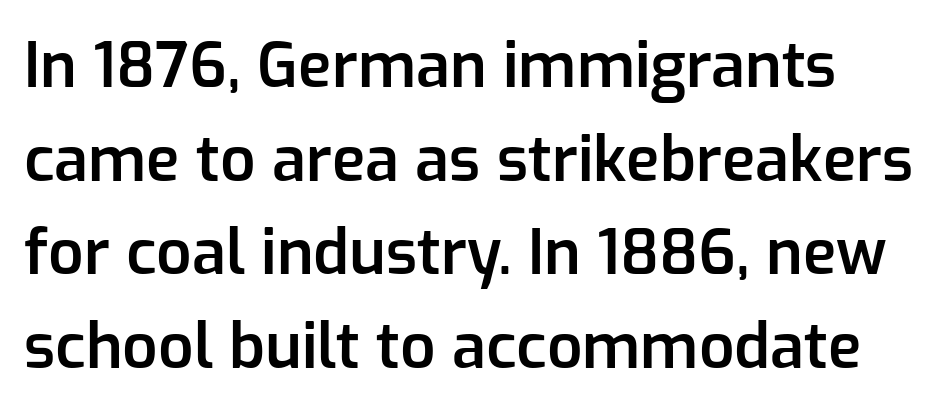
The image shows 62 px semibold sans-serif type, upright; set normal line spacing (1.51x), normal letter spacing, not underlined; low stroke contrast and a medium x-height.
